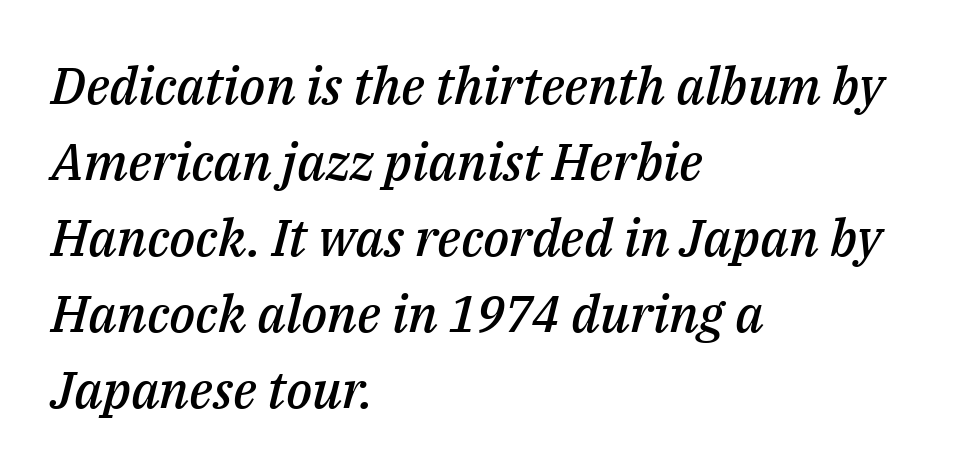
Q: Is the text bold? A: Semi-bold.
Q: Is the text italic (slanted)? A: Yes, it leans right by about 14 degrees.
Q: Is the text underlined? A: No.
Q: How is the paragraph aligned? A: Left-aligned.
Q: Is the spacing between letters normal or unusually wide? A: Normal.
Q: Is the spacing between lines tight, normal or loose? A: Normal.
Q: Width (condensed, normal, or wide)? A: Normal.
Q: Stroke contrast? A: Medium.
Q: x-height? A: Medium.
Q: Monospaced? A: No.
